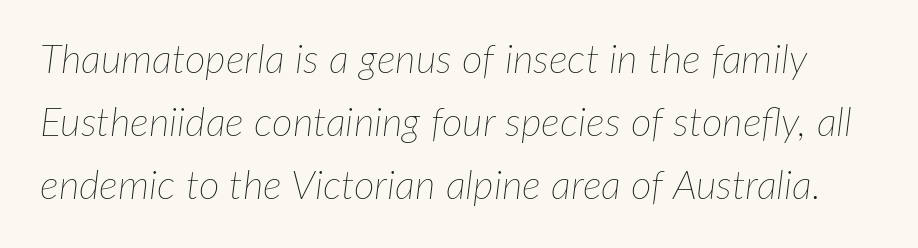
Q: Is the text bold? A: No.
Q: Is the text italic (slanted)? A: Yes, it leans right by about 7 degrees.
Q: Is the text underlined? A: No.
Q: Is the spacing between letters normal or unusually wide? A: Normal.
Q: Is the spacing between lines tight, normal or loose? A: Normal.
Q: Width (condensed, normal, or wide)? A: Normal.
Q: Stroke contrast? A: Low.
Q: x-height? A: Medium.
Q: Monospaced? A: No.
